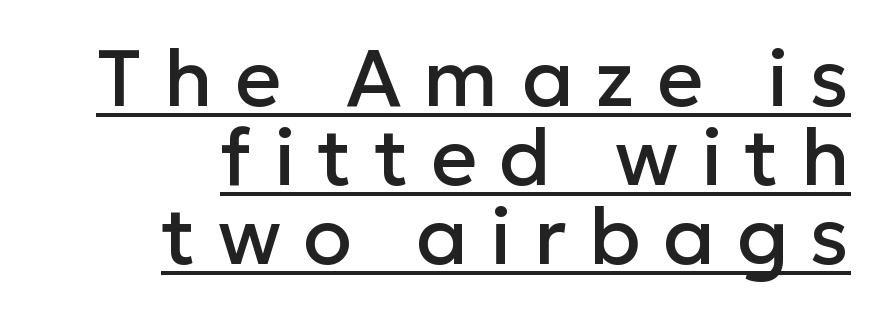
Q: Is the text italic (slanted)? A: No, it is upright.
Q: Is the typeface a serif or a sans-serif typeface? A: Sans-serif.
Q: Is the text underlined? A: Yes.
Q: How is the paragraph aligned? A: Right-aligned.
Q: Is the spacing between letters normal or unusually wide? A: Unusually wide.
Q: Is the spacing between lines tight, normal or loose? A: Tight.
Q: Width (condensed, normal, or wide)? A: Normal.
Q: Stroke contrast? A: Low.
Q: x-height? A: Medium.
Q: Monospaced? A: No.
